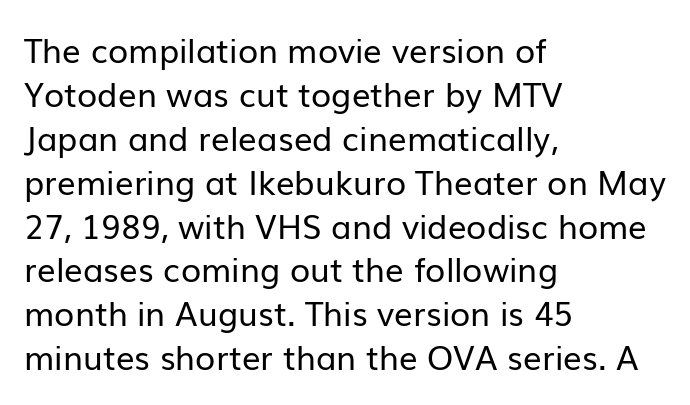
The letters carry no serifs — their stems end cleanly without finishing strokes. The paragraph has a hard left edge and a soft right edge. Is this a fixed-width face? No — the glyphs have proportional, varying widths. Notice how descenders clear the ascenders below comfortably — that's standard leading. The cut favours lightness, reaching ordinary text weight at its darkest. The type is set solid horizontally, with unmodified tracking.
